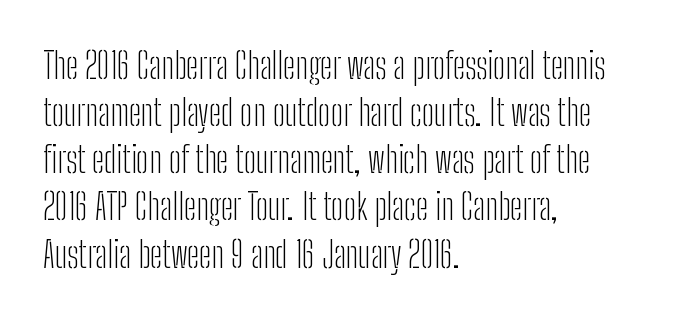
{"serif": "no", "italic": "no", "bold": "no", "weight": "light", "width": "condensed", "stroke_contrast": "low", "x_height": "medium", "monospaced": "no", "underline": "no", "align": "left", "line_spacing": "normal", "line_spacing_ratio": 1.31, "letter_spacing": "normal", "letter_spacing_em": 0.0, "glyph_px": 36}
